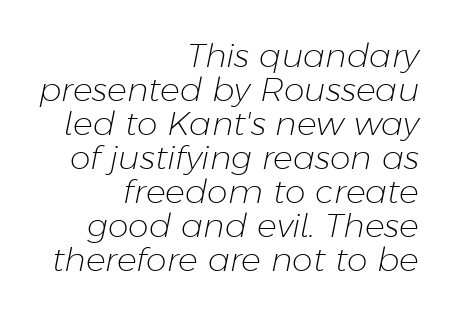
Every row of glyphs terminates at an identical x-position on the right. The weight tops out at a normal text grade. The strip under each line holds only bare page. This sample has the flowing, uneven cadence of proportional lettering.
